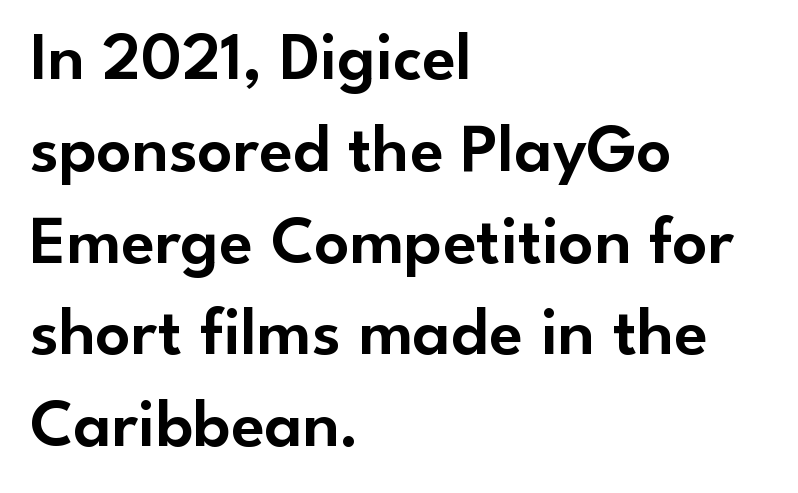
The image shows 69 px sans-serif type, upright; set left-aligned, normal line spacing (1.33x), normal letter spacing, not underlined; low stroke contrast and a small x-height.
